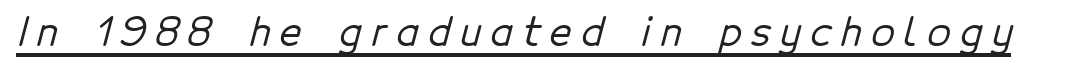
These lines are rendered in a variable-pitch font. The letters are spread apart with noticeably loose tracking. The font family rendered here belongs to the sans-serif group. This is underlined copy, the kind a proofreader might mark for attention.
